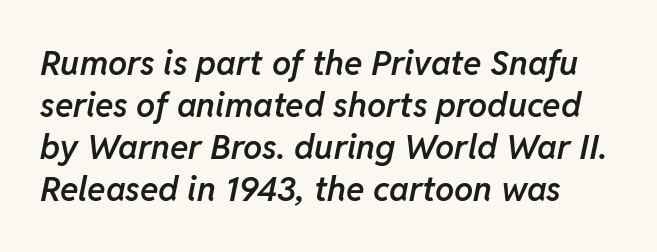
This sample uses plain, unmodified letter spacing. Compared with an ordinary text face, these strokes are moderately heavier — a semibold. Decoration check: the copy has no underline. Does the lettering tilt? It does — this is italic.
